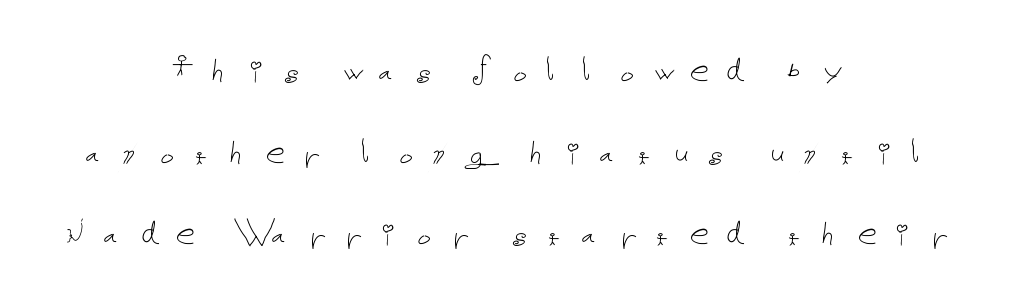
Heft: none added — not bold. Any mark beneath the type? The region is blank. You could only call the tracking loose — the letters float apart. Every stem runs plumb, perpendicular to the baseline.
